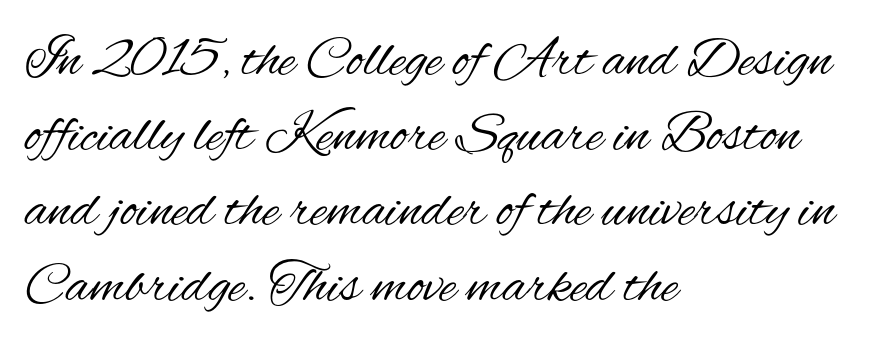
{"serif": "no", "bold": "no", "weight": "regular", "width": "condensed", "stroke_contrast": "medium", "x_height": "small", "monospaced": "no", "underline": "no", "align": "left", "line_spacing": "normal", "line_spacing_ratio": 1.32, "letter_spacing": "normal", "letter_spacing_em": 0.0, "glyph_px": 57}
